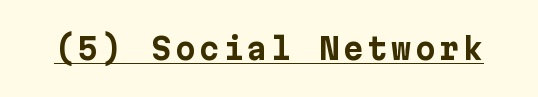
Summary of weight: heavy, a full bold. This is roman type, the default non-slanted kind. The text was rendered using a sans face with plain stroke endings. Every word sits above its own underline.
